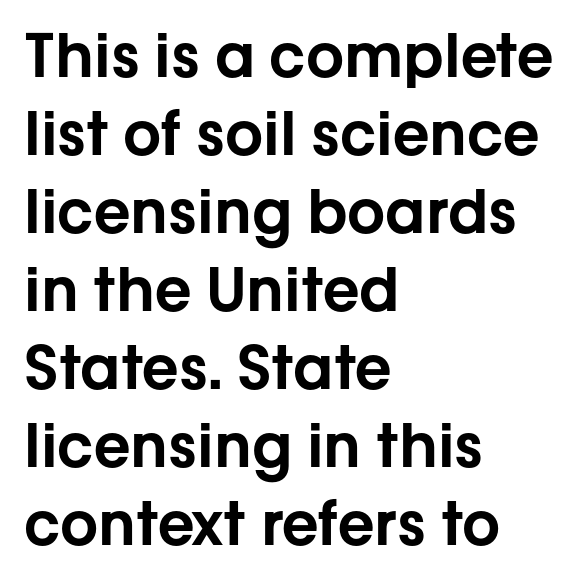
The image shows 60 px sans-serif type, upright; set left-aligned, normal line spacing (1.3x), normal letter spacing, not underlined; low stroke contrast and a medium x-height.
